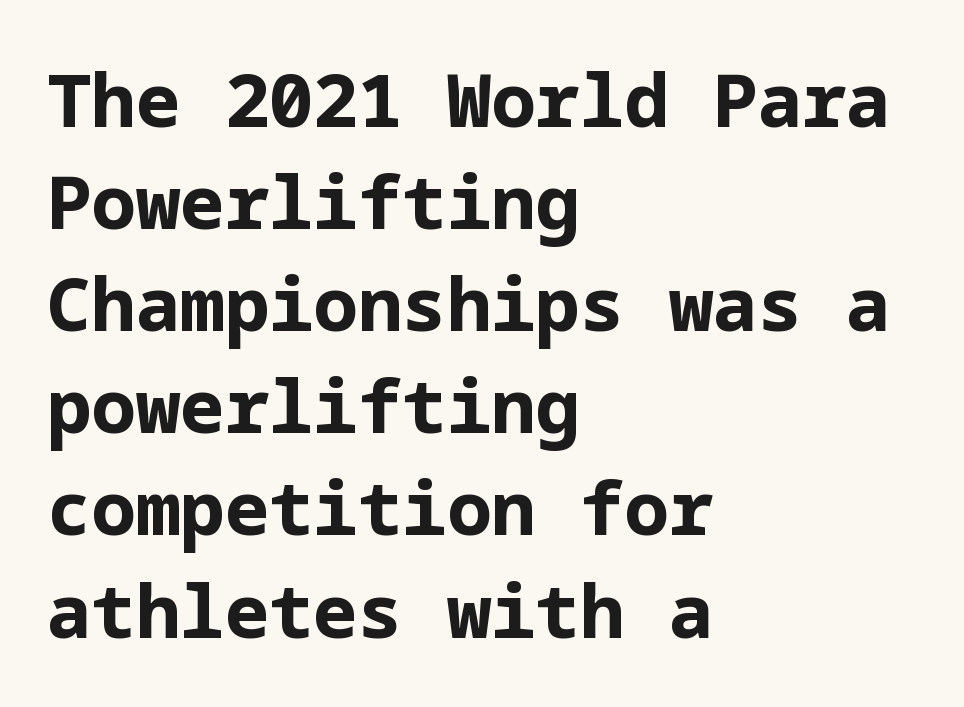
{"serif": "no", "italic": "no", "bold": "yes", "weight": "bold", "width": "normal", "stroke_contrast": "low", "x_height": "medium", "underline": "no", "align": "left", "line_spacing": "normal", "line_spacing_ratio": 1.38, "letter_spacing": "normal", "letter_spacing_em": 0.0, "glyph_px": 74}
